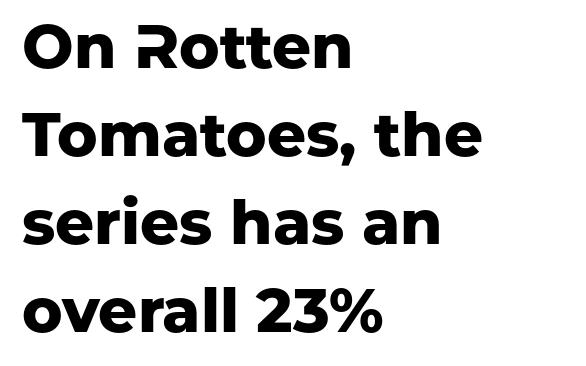
Q: Is the text bold? A: Yes.
Q: Is the text italic (slanted)? A: No, it is upright.
Q: Is the typeface a serif or a sans-serif typeface? A: Sans-serif.
Q: Is the text underlined? A: No.
Q: How is the paragraph aligned? A: Left-aligned.
Q: Is the spacing between letters normal or unusually wide? A: Normal.
Q: Is the spacing between lines tight, normal or loose? A: Normal.
Q: Width (condensed, normal, or wide)? A: Normal.
Q: Stroke contrast? A: Low.
Q: x-height? A: Medium.
Q: Monospaced? A: No.
